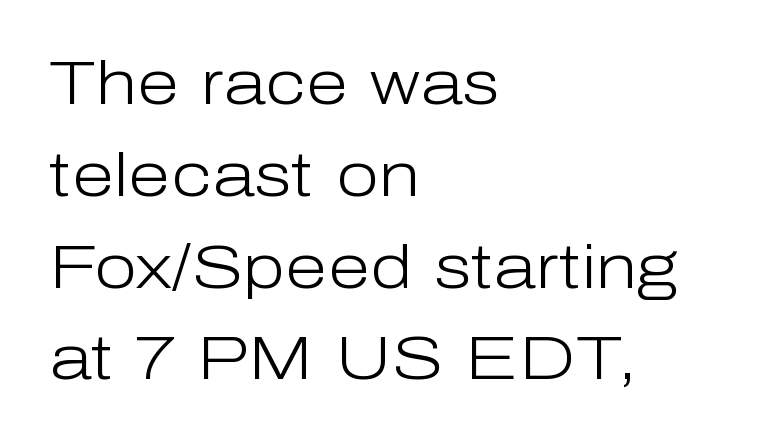
The image shows 62 px light sans-serif type, upright; set left-aligned, normal line spacing (1.48x), normal letter spacing, not underlined; low stroke contrast and a medium x-height.
